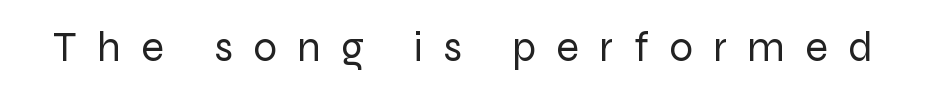
The image shows 42 px regular-weight sans-serif type, upright; set unusually wide letter spacing (+0.49 em), not underlined; low stroke contrast and a medium x-height.
